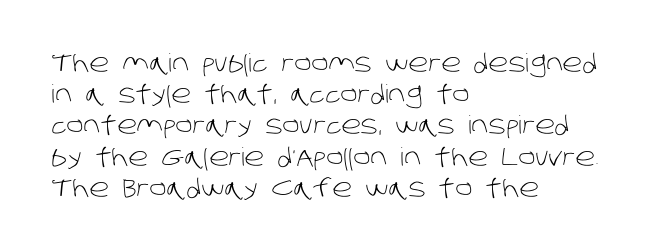
The image shows 25 px text type; set left-aligned, normal line spacing (1.25x), normal letter spacing, not underlined.
